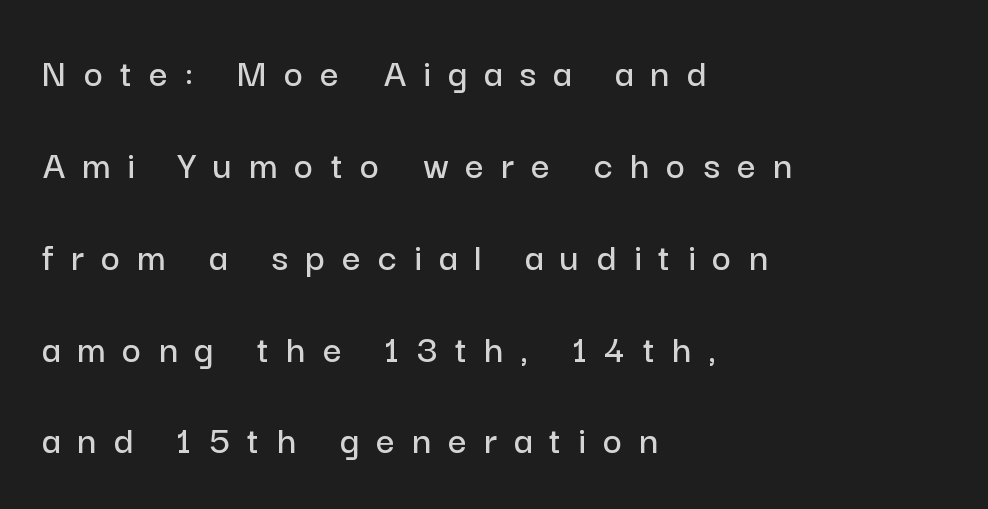
Is there any slant? The stems are plumb. In terms of letterspacing, this is a distinctly airy, spread setting. I'd call this a sans setting — the letters go barefoot. Glance below the letters and you will spot only blank space. Note the varied advance widths — an 'i' is clearly narrower than an 'm'.
